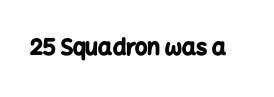
Short note: letters normally spaced. Words float on clear page, feet unadorned. The letters stand upright; this is a roman face. Heavy, bold letterforms.
